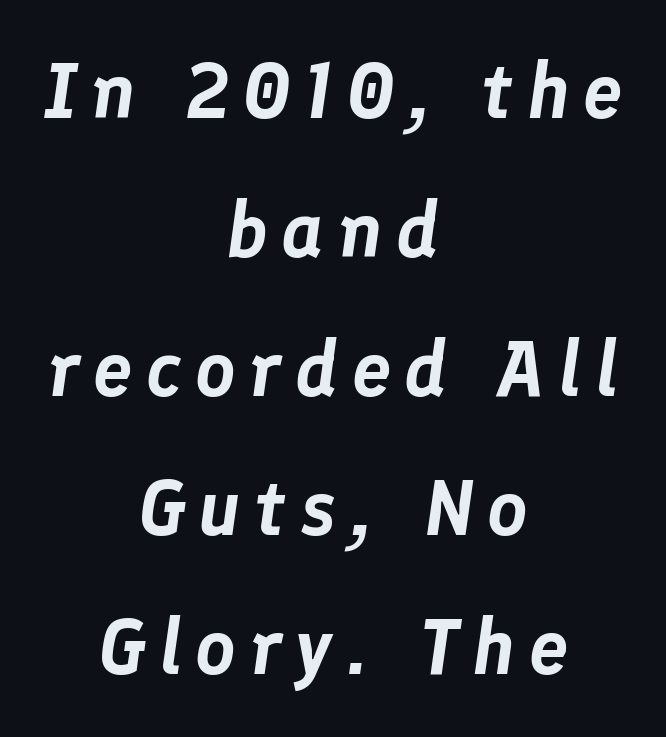
{"italic": "yes", "lean": "right", "slant_degrees": 8, "width": "normal", "stroke_contrast": "low", "x_height": "medium", "monospaced": "no", "underline": "no", "align": "center", "line_spacing_ratio": 1.76, "glyph_px": 79}
